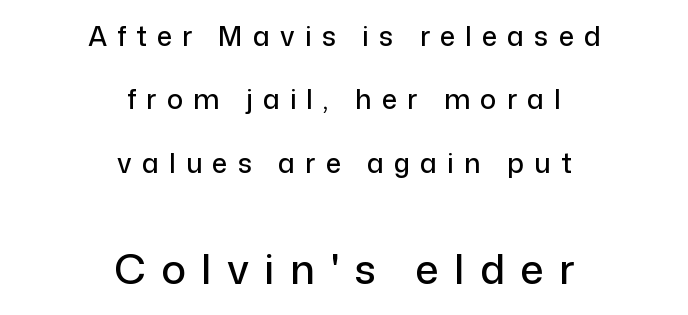
{"serif": "no", "italic": "no", "width": "normal", "stroke_contrast": "low", "x_height": "medium", "monospaced": "no", "underline": "no", "align": "center", "line_spacing": "loose", "line_spacing_ratio": 2.35, "letter_spacing": "wide", "letter_spacing_em": 0.38, "larger_block": "second", "size_ratio": 1.52, "glyph_px": 41}
